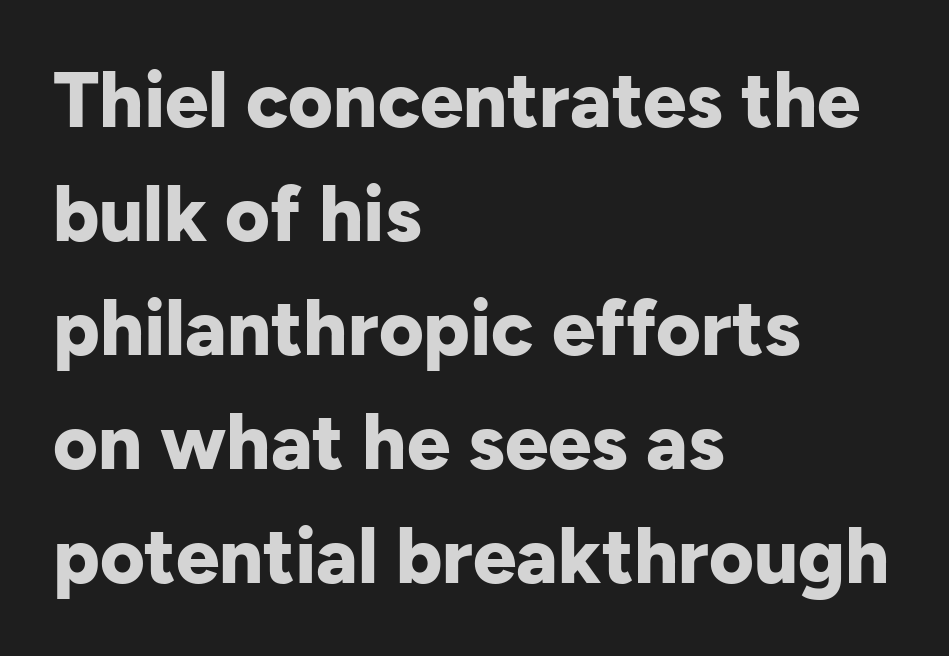
The glyphs are unaccompanied by any horizontal stroke below them. Regarding leading, the lines here are spaced in the standard way. Visually the block forms a straight wall on the left and a jagged coastline on the right. This is the regular roman posture of the typeface. Do the characters align in a grid? No, the font is proportional. Serif or sans? Sans — the stroke terminals are bare.
